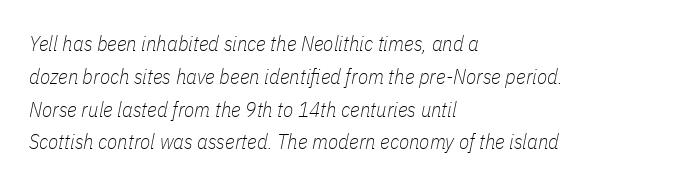
The image shows 21 px text type, italic (leaning right); set left-aligned, normal line spacing (1.56x), normal letter spacing, not underlined.
